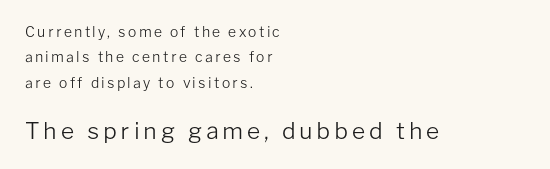
Q: Is the text bold? A: No.
Q: Is the text italic (slanted)? A: No, it is upright.
Q: Is the text underlined? A: No.
Q: How is the paragraph aligned? A: Left-aligned.
Q: Which block of text is set in a larger size, the first (top) or the second (bottom)? A: The second (bottom) one.
